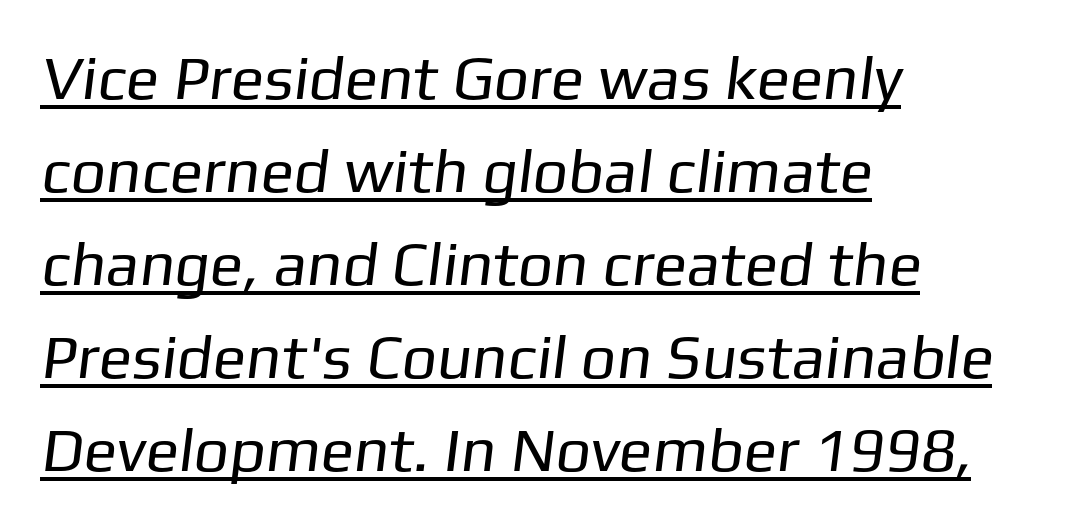
This sample keeps an unexceptional amount of space between lines. Stem width sits at or under what a default text font uses. The rendering uses the underline text-decoration. No feet cap the strokes, marking this as sans-serif type. All the whitespace from short lines collects on the right. You could not count columns in this text — the font is proportionally spaced.
